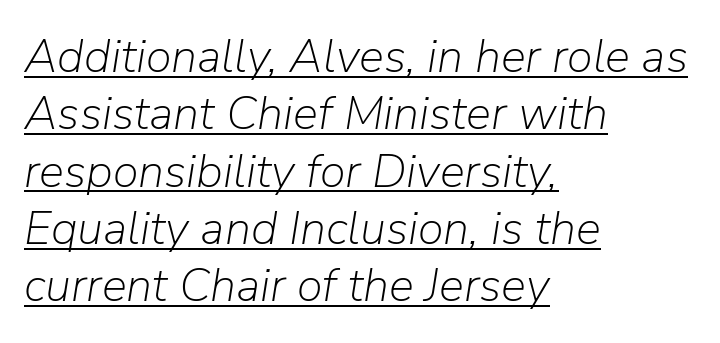
The image shows 47 px light type, italic (leaning right); set left-aligned, line spacing 1.22x, normal letter spacing, underlined; low stroke contrast and a medium x-height.
